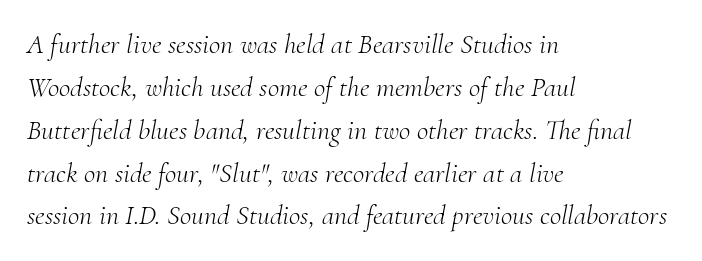
Q: Is the text bold? A: No.
Q: Is the text italic (slanted)? A: Yes, it leans right by about 10 degrees.
Q: Is the typeface a serif or a sans-serif typeface? A: Serif.
Q: Is the text underlined? A: No.
Q: How is the paragraph aligned? A: Left-aligned.
Q: Is the spacing between letters normal or unusually wide? A: Normal.
Q: Is the spacing between lines tight, normal or loose? A: Normal.
Q: Width (condensed, normal, or wide)? A: Normal.
Q: Stroke contrast? A: Medium.
Q: x-height? A: Small.
Q: Monospaced? A: No.
